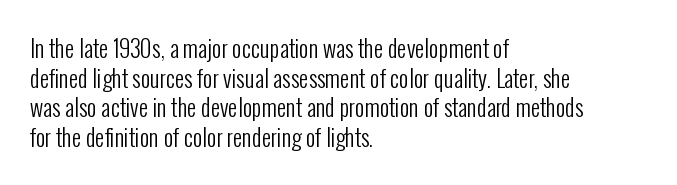
The lines sit at an ordinary, default distance from one another. The rag falls on the right side of this text block. The characters are drawn with everyday or finer stroke widths. Descender tails drop into unmarked territory.
